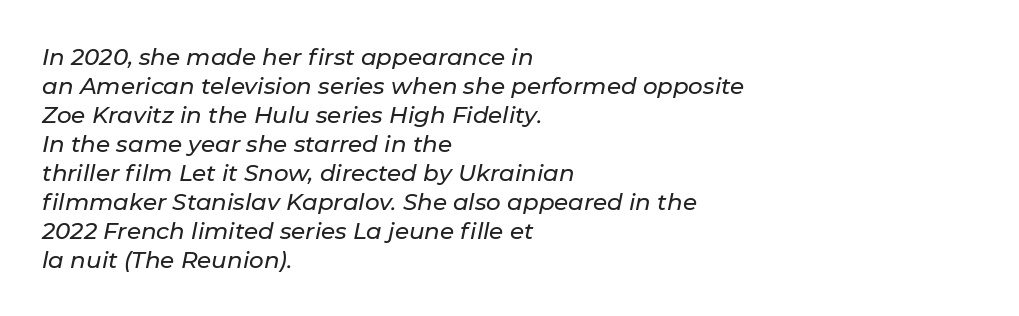
Q: Is the text italic (slanted)? A: Yes, it leans right by about 11 degrees.
Q: Is the text underlined? A: No.
Q: How is the paragraph aligned? A: Left-aligned.
Q: Is the spacing between letters normal or unusually wide? A: Normal.
Q: Is the spacing between lines tight, normal or loose? A: Normal.
